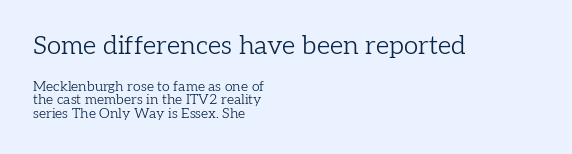
Q: Is the text bold? A: No.
Q: Is the text italic (slanted)? A: No, it is upright.
Q: Is the text underlined? A: No.
Q: How is the paragraph aligned? A: Left-aligned.
Q: Is the spacing between letters normal or unusually wide? A: Normal.
Q: Is the spacing between lines tight, normal or loose? A: Tight.
Q: Which block of text is set in a larger size, the first (top) or the second (bottom)? A: The first (top) one.
